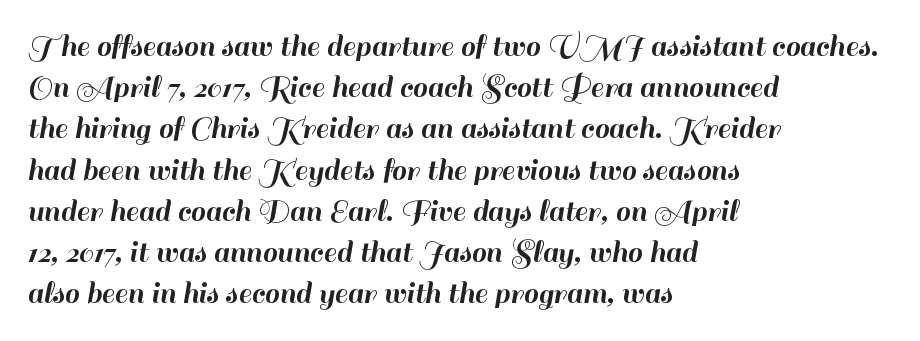
The image shows 33 px sans-serif type; set left-aligned, normal line spacing (1.25x), normal letter spacing, not underlined; high stroke contrast and a small x-height.
